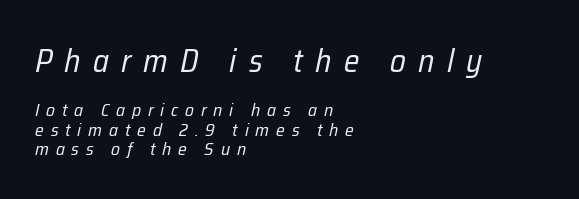
The image shows 32 px regular-weight, condensed type, italic (leaning right); set left-aligned, tight line spacing (1.08x), unusually wide letter spacing (+0.38 em), not underlined; the first (top) block is 1.78x larger; low stroke contrast and a medium x-height.
